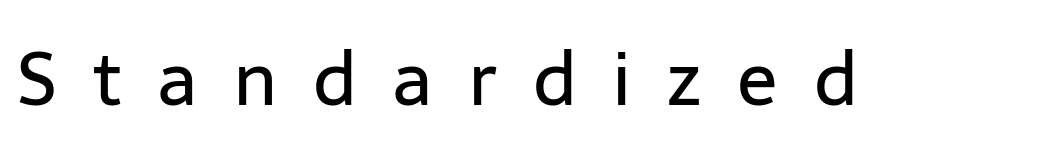
The passage shown is typed in a proportional face where columns would drift. The horizontal fit of the characters is loose and conspicuously gappy. Unlike a traditional serif, this face leaves its strokes unadorned. No italicization has been applied; the sample stays upright. Unbolded letterforms with no extra heft. The foot of each line stays bare and open.
